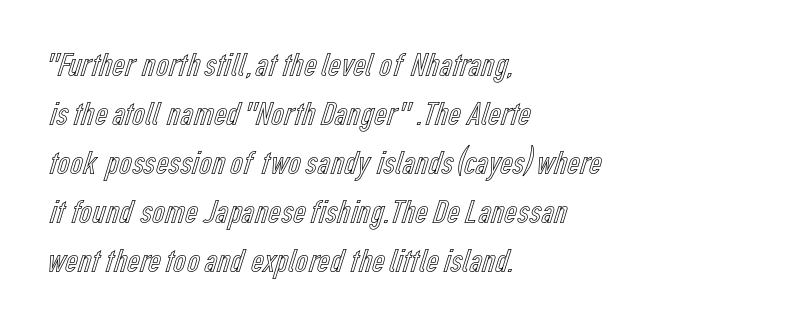
Baseline-to-baseline distance is the conventional proportion of letter height. Do the characters align in a grid? No, the font is proportional. No extra tracking has been applied to these lines.
